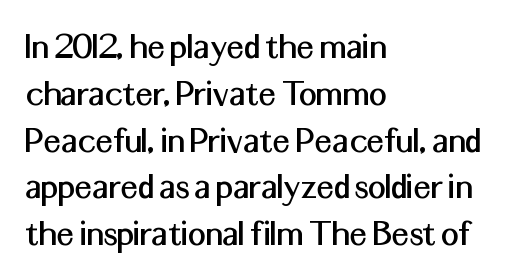
Are there feet on the stems? There aren't — it's a sans. Do the letters lean? They stand straight. The paragraph has a hard left edge and a soft right edge. The type is set solid horizontally, with unmodified tracking. Each row of text sits above clean, open space.
